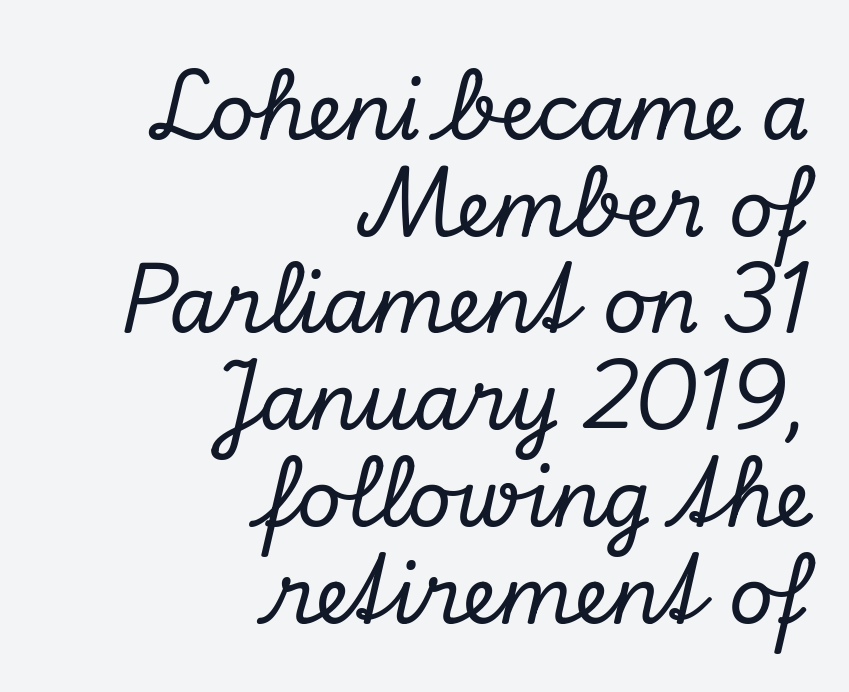
The glyphs in this specimen are seriffed. The baseline area is clear. Is this a fixed-width face? No — the glyphs have proportional, varying widths. Is the letter spacing exaggerated? No — it looks like the ordinary default. Short and long lines alike share a common ending point at right.
